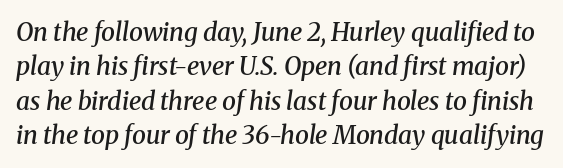
{"italic": "yes", "lean": "right", "slant_degrees": 8, "bold": "semi", "underline": "no", "line_spacing": "normal", "line_spacing_ratio": 1.38, "letter_spacing": "normal", "letter_spacing_em": 0.0, "glyph_px": 25}
